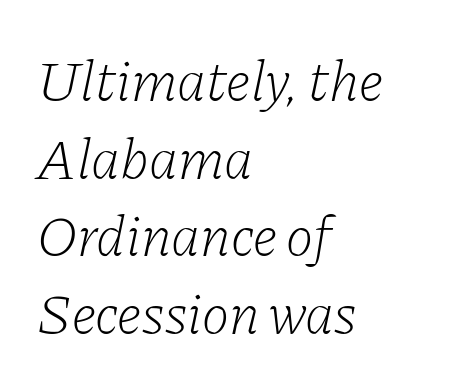
Only glyphs here, with clear space below each row. Notice how the stems are inclined rather than vertical — that's the hallmark of italics. The weight would be labelled regular, book, light, or lighter still. All the whitespace from short lines collects on the right. Baseline-to-baseline distance is the conventional proportion of letter height.
